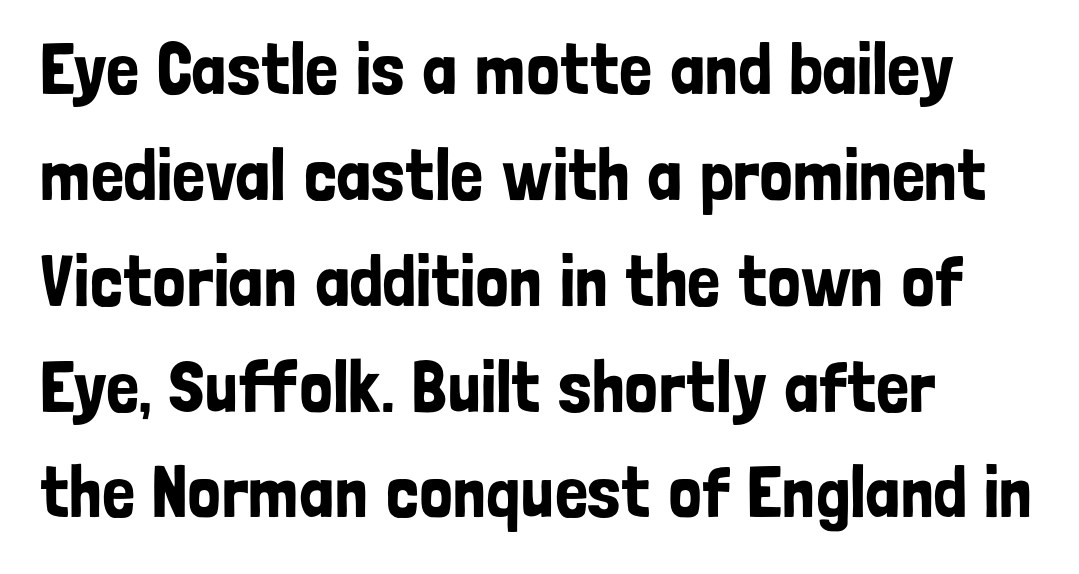
Grotesque or geometric, the face here clearly has no serifs. Is the block centered? No — it sits flush against the left margin. Here the glyphs are tracked normally, forming tight word shapes. The words here are not underlined.
